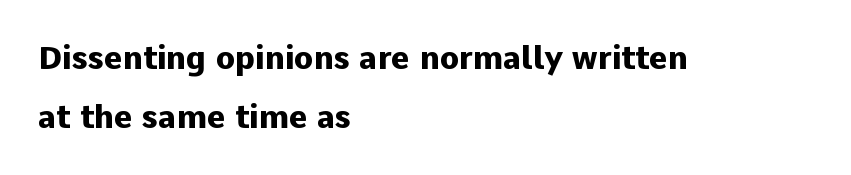
The type family on display is of the sans-serif kind. Caption: standard tracking, unaltered. Typeset ragged right — the left edge is the straight one. Plenty of ink on the page — the face is bold. Check the space under the baseline: it is left empty.
